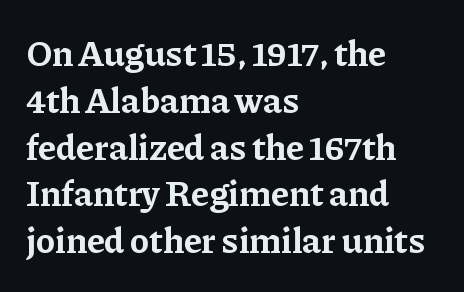
The horizontal fit of the characters is conventional and even. The font family rendered here belongs to the serif group. The rag falls on the right side of this text block. Do the letters lean? They stand straight. The face used here is proportionally spaced, like ordinary book or web type.
